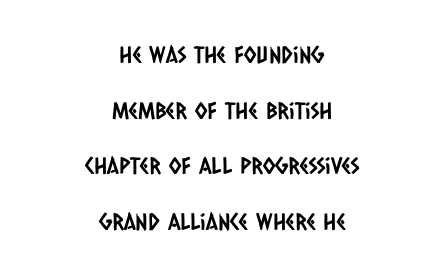
Default kerning and tracking; the words read as compact shapes. Teacher's note: observe the equal gaps on both sides — that is centered alignment. Honestly, there is no underline to notice here at all. Rows of type keep a wide berth in the vertical direction.
